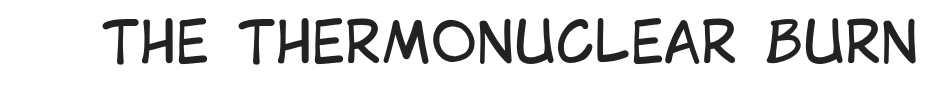
The image shows 56 px regular-weight, condensed sans-serif type, upright; set normal letter spacing, not underlined; low stroke contrast and a large x-height.
